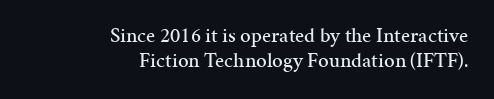
{"italic": "no", "underline": "no", "align": "right", "line_spacing_ratio": 1.18, "letter_spacing": "normal", "letter_spacing_em": 0.0, "glyph_px": 21}
